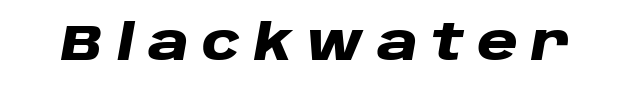
{"italic": "yes", "lean": "right", "slant_degrees": 10, "bold": "yes", "weight": "heavy", "width": "wide", "stroke_contrast": "low", "x_height": "large", "monospaced": "no", "underline": "no", "letter_spacing": "wide", "letter_spacing_em": 0.27, "glyph_px": 50}
